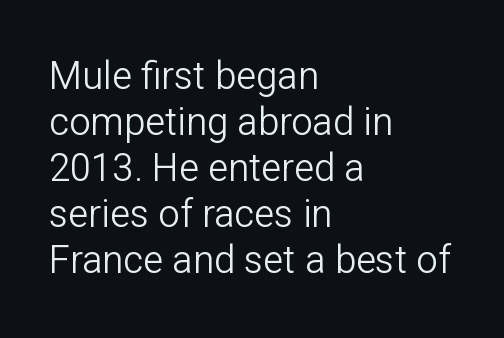
Spacing between characters is what you'd get straight out of the box. A typesetter would label this face a sans. Is this a fixed-width face? No — the glyphs have proportional, varying widths. Nothing heavy about these letters — not bold at all.
